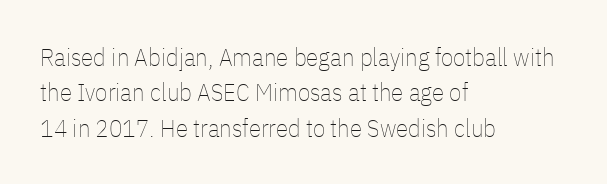
Plain, unruled lines of type. Is the type heavy? It reads as light-to-regular instead. Interline gaps are of average width in this sample. In terms of posture, this sample is upright. These lines are set flush left with a ragged right edge. Nothing unusual about the tracking: characters are spaced as the font intends.
